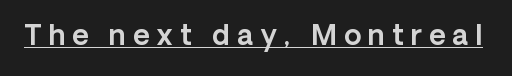
The image shows 28 px sans-serif type, upright; set unusually wide letter spacing (+0.25 em), underlined; a medium x-height.
